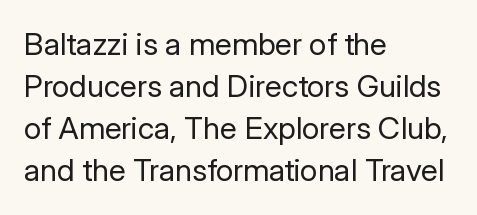
{"serif": "no", "italic": "no", "bold": "no", "weight": "regular", "width": "normal", "stroke_contrast": "low", "x_height": "medium", "monospaced": "no", "underline": "no", "align": "left", "line_spacing": "normal", "line_spacing_ratio": 1.36, "letter_spacing": "normal", "letter_spacing_em": 0.0, "glyph_px": 31}
